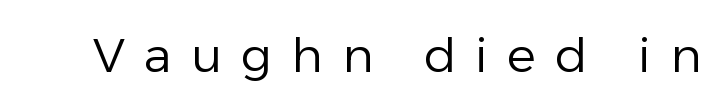
{"serif": "no", "italic": "no", "bold": "no", "weight": "regular", "width": "normal", "stroke_contrast": "low", "x_height": "medium", "monospaced": "no", "underline": "no", "letter_spacing": "wide", "letter_spacing_em": 0.4, "glyph_px": 48}
